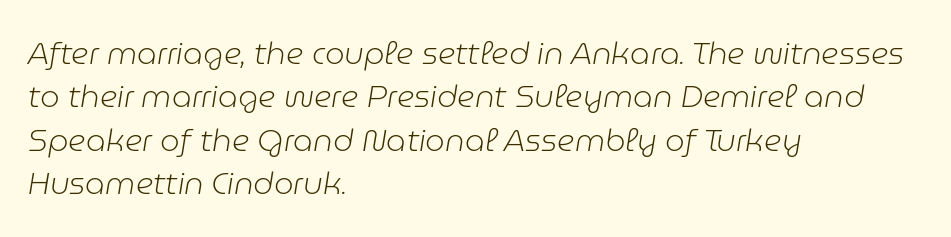
The image shows 31 px light type, italic (leaning right); set left-aligned, normal line spacing (1.4x), normal letter spacing, not underlined; low stroke contrast and a medium x-height.
